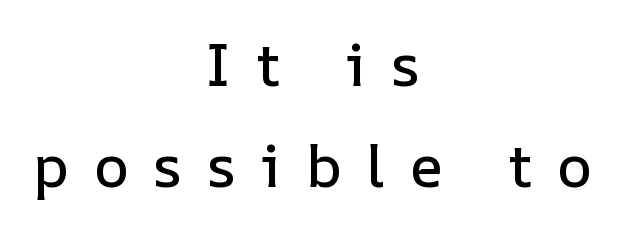
Q: Is the text italic (slanted)? A: No, it is upright.
Q: Is the text underlined? A: No.
Q: How is the paragraph aligned? A: Centered.
Q: Is the spacing between letters normal or unusually wide? A: Unusually wide.
Q: Width (condensed, normal, or wide)? A: Normal.
Q: Stroke contrast? A: Low.
Q: x-height? A: Medium.
Q: Monospaced? A: No.
